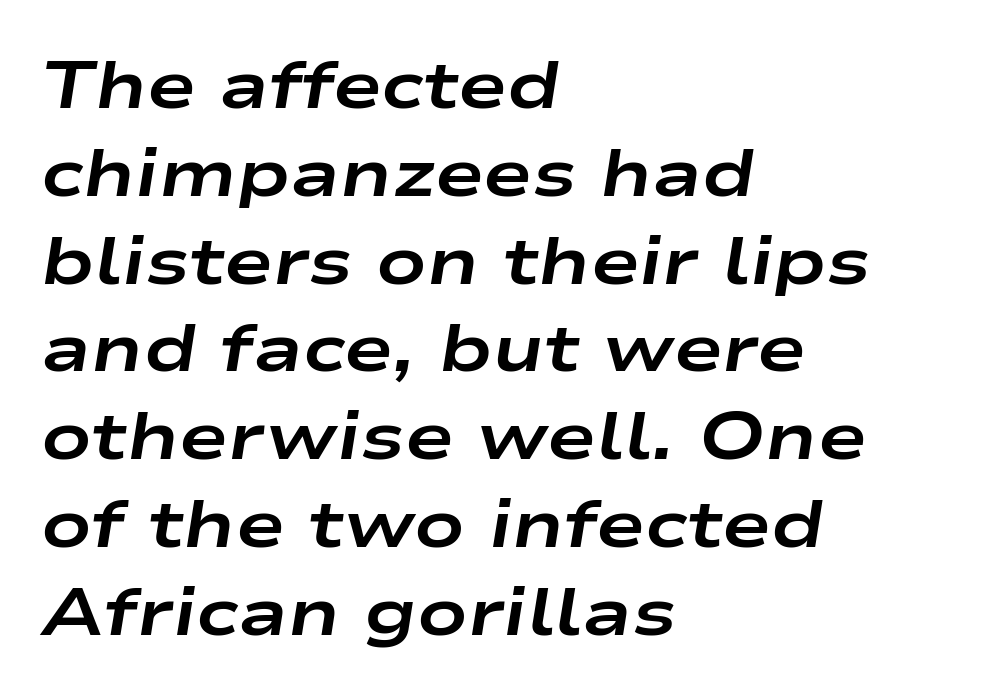
The image shows 66 px bold, wide type, italic (leaning right); set left-aligned, normal line spacing (1.33x), normal letter spacing, not underlined; low stroke contrast and a medium x-height.
